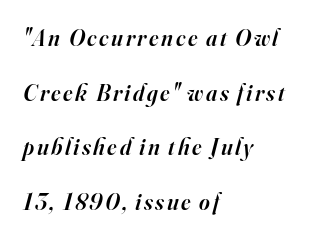
The image shows 23 px text type, italic (leaning right); set left-aligned, loose line spacing (2.37x), not underlined.
